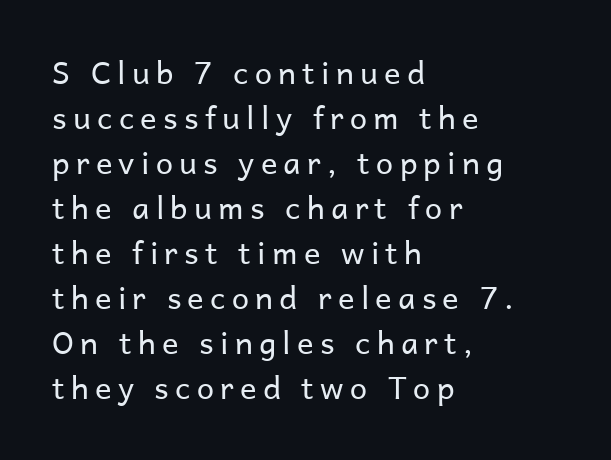
Q: Is the text bold? A: No.
Q: Is the text italic (slanted)? A: No, it is upright.
Q: Is the typeface a serif or a sans-serif typeface? A: Sans-serif.
Q: Is the text underlined? A: No.
Q: How is the paragraph aligned? A: Left-aligned.
Q: Is the spacing between letters normal or unusually wide? A: Unusually wide.
Q: Is the spacing between lines tight, normal or loose? A: Normal.
Q: Width (condensed, normal, or wide)? A: Normal.
Q: Stroke contrast? A: Low.
Q: x-height? A: Medium.
Q: Monospaced? A: No.
